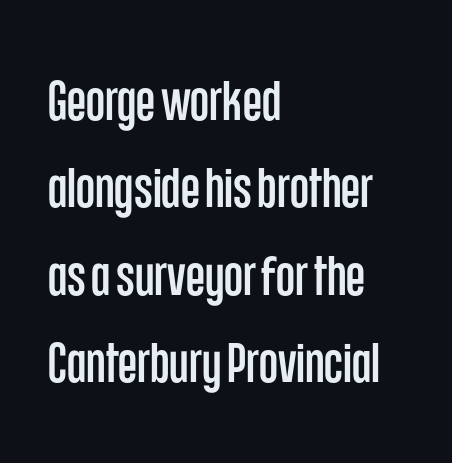
Think of a printed novel: that variable character pitch is what you see here. Nobody touched the tracking dial on this one. Visually the block forms a straight wall on the left and a jagged coastline on the right. Honestly, the row spacing looks completely unremarkable.
